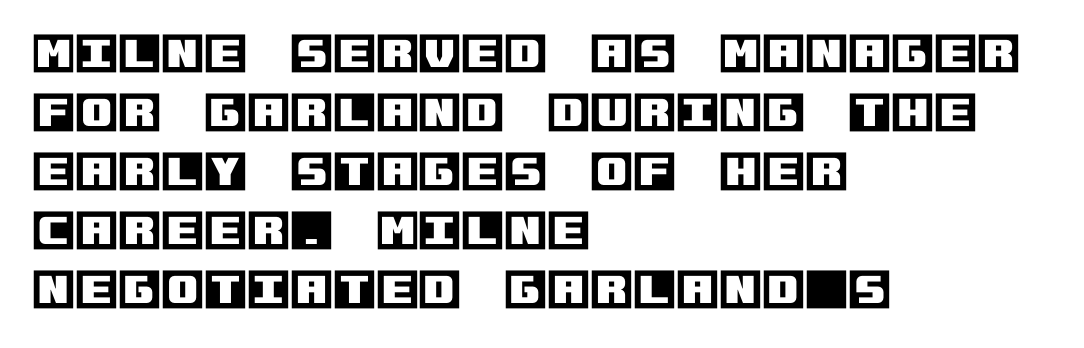
The image shows 44 px text type, upright; set left-aligned, normal line spacing (1.34x), normal letter spacing, not underlined; a large x-height.
